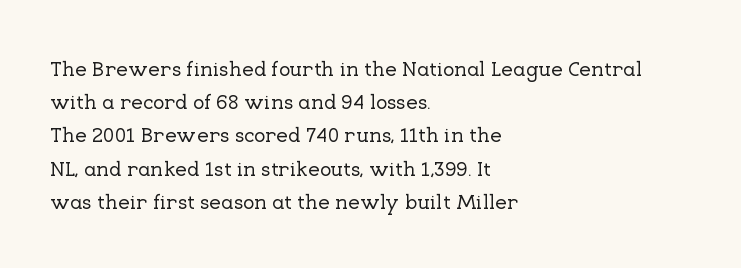
The tracking reads as untouched default to a designer's eye. Anything drawn beneath the words? Only blank space. Leading: standard. The lettering holds an erect, upright posture throughout.
